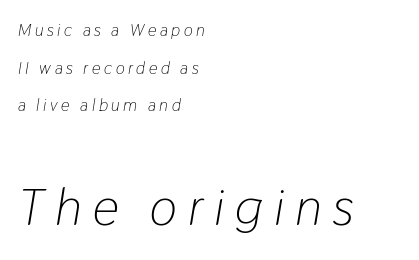
You could only call the tracking loose — the letters float apart. The weight would be labelled regular, book, light, or lighter still. In CSS terms this would be text-align: left. Compared with typical paragraphs, the rows here are farther apart. Is this a fixed-width face? No — the glyphs have proportional, varying widths.
